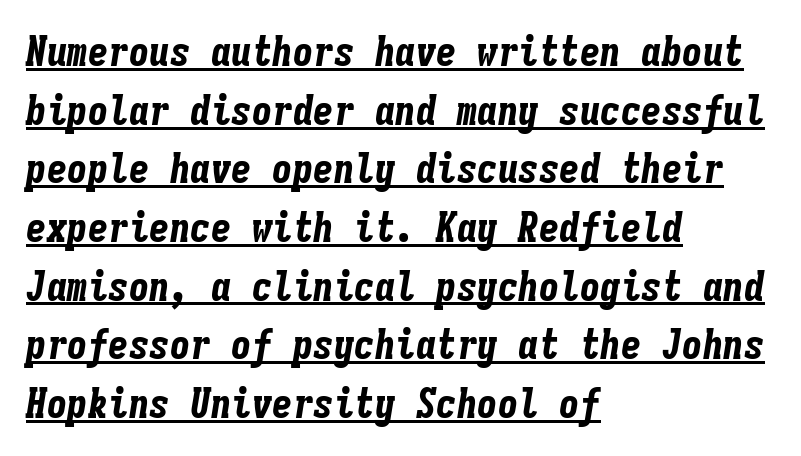
{"italic": "yes", "lean": "right", "slant_degrees": 9, "bold": "yes", "weight": "bold", "width": "condensed", "stroke_contrast": "low", "x_height": "medium", "monospaced": "yes", "underline": "yes", "align": "left", "line_spacing": "normal", "line_spacing_ratio": 1.43, "letter_spacing": "normal", "letter_spacing_em": 0.0, "glyph_px": 41}
